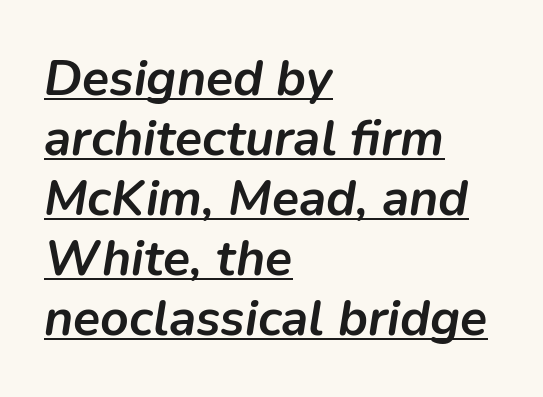
Each letter keeps its own natural width here, so spacing adapts to shape. In terms of posture, this sample is oblique. The face used here appears with an underline applied. Short and long lines alike share a common starting point at left.
